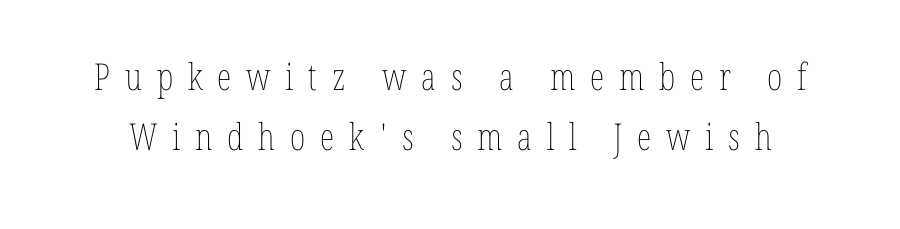
The letters look calm and open, with moderate or lighter stems. Here the glyphs are tracked loosely, breaking word shapes into spaced letters. The letters stand straight up with perfectly vertical stems. The gap between lines stays unmarked. One glance says typical: line gaps are just what's usual. Spacing verdict: proportional, widths tailored to each character.
